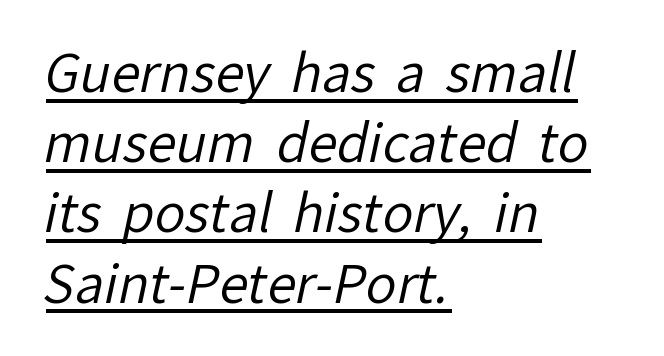
Q: Is the text bold? A: No.
Q: Is the typeface a serif or a sans-serif typeface? A: Sans-serif.
Q: Is the text underlined? A: Yes.
Q: How is the paragraph aligned? A: Left-aligned.
Q: Is the spacing between letters normal or unusually wide? A: Normal.
Q: Is the spacing between lines tight, normal or loose? A: Normal.
Q: Width (condensed, normal, or wide)? A: Normal.
Q: Stroke contrast? A: Low.
Q: x-height? A: Medium.
Q: Monospaced? A: No.
